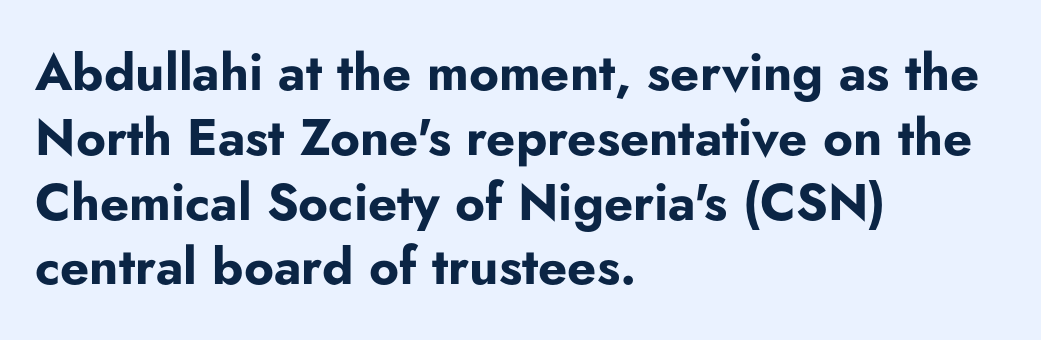
The image shows 51 px bold sans-serif type, upright; set left-aligned, normal line spacing (1.27x), normal letter spacing, not underlined; low stroke contrast and a small x-height.
